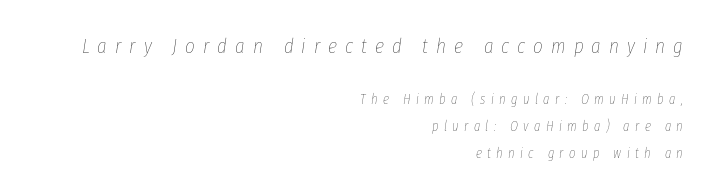
{"italic": "yes", "lean": "right", "slant_degrees": 8, "bold": "no", "underline": "no", "align": "right", "line_spacing": "loose", "line_spacing_ratio": 1.92, "letter_spacing": "wide", "letter_spacing_em": 0.38, "larger_block": "first", "size_ratio": 1.5, "glyph_px": 21}
